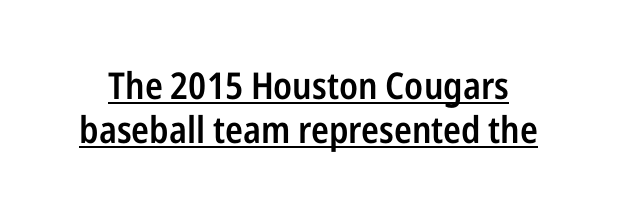
The image shows 37 px semibold, condensed sans-serif type, upright; set line spacing 1.19x, normal letter spacing, underlined; low stroke contrast and a medium x-height.
